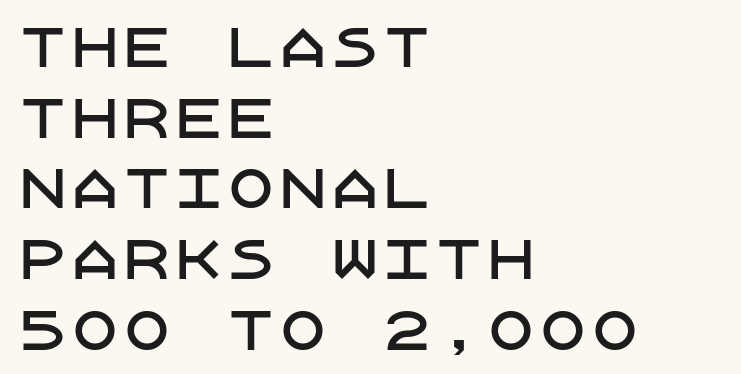
The lettering holds an erect, upright posture throughout. This rendering leaves character spacing at its baseline value. Clear beneath every line of the passage. This block has exactly the height ordinary leading produces.
